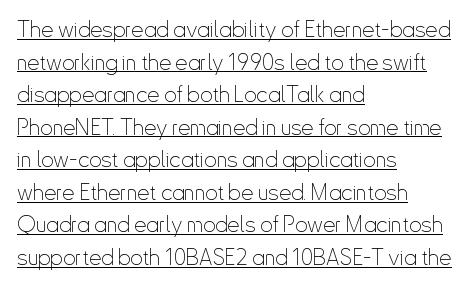
{"italic": "no", "bold": "no", "underline": "yes", "align": "left", "line_spacing": "normal", "line_spacing_ratio": 1.48, "letter_spacing": "normal", "letter_spacing_em": 0.0, "glyph_px": 22}
